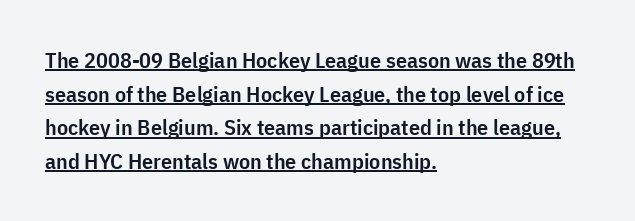
{"italic": "no", "bold": "semi", "underline": "yes", "align": "left", "line_spacing": "normal", "line_spacing_ratio": 1.53, "letter_spacing": "normal", "letter_spacing_em": 0.0, "glyph_px": 22}
